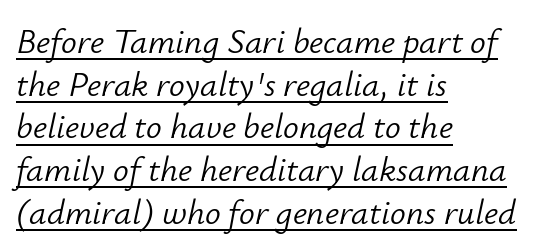
The image shows 35 px light type, italic (leaning right); set left-aligned, line spacing 1.22x, normal letter spacing, underlined; low stroke contrast and a small x-height.
